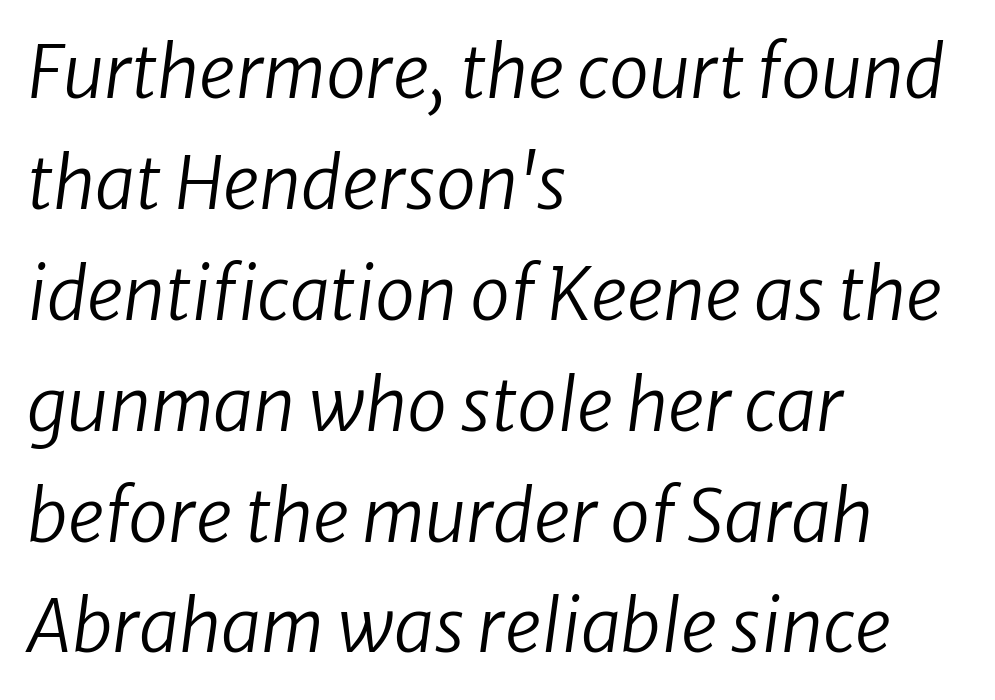
Q: Is the text bold? A: No.
Q: Is the text italic (slanted)? A: Yes, it leans right by about 8 degrees.
Q: Is the text underlined? A: No.
Q: How is the paragraph aligned? A: Left-aligned.
Q: Is the spacing between letters normal or unusually wide? A: Normal.
Q: Is the spacing between lines tight, normal or loose? A: Normal.
Q: Width (condensed, normal, or wide)? A: Normal.
Q: Stroke contrast? A: Low.
Q: x-height? A: Medium.
Q: Monospaced? A: No.
